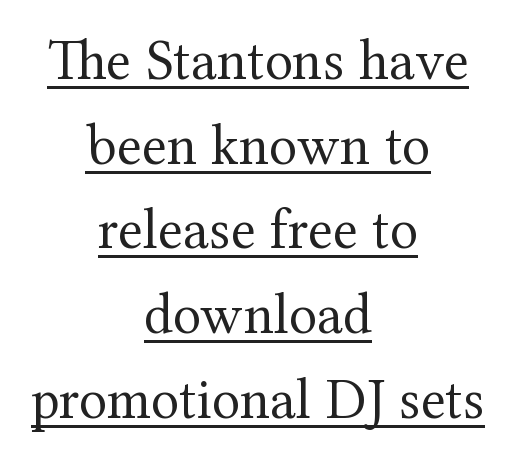
Decoration check: the copy is underlined. The font's upright variant was chosen for this text. This sample keeps an unexceptional amount of space between lines. Note the varied advance widths — an 'i' is clearly narrower than an 'm'. Unlike a clean sans, this face finishes its strokes with serifs.
